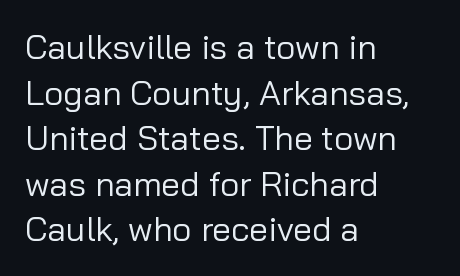
{"serif": "no", "italic": "no", "bold": "no", "weight": "regular", "width": "normal", "stroke_contrast": "low", "x_height": "medium", "monospaced": "no", "underline": "no", "align": "left", "line_spacing": "normal", "line_spacing_ratio": 1.34, "letter_spacing": "normal", "letter_spacing_em": 0.0, "glyph_px": 34}
